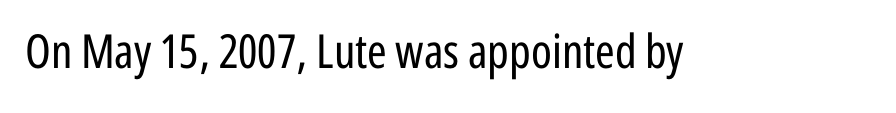
The image shows 47 px regular-weight, condensed sans-serif type, upright; set normal letter spacing, not underlined; low stroke contrast and a medium x-height.
